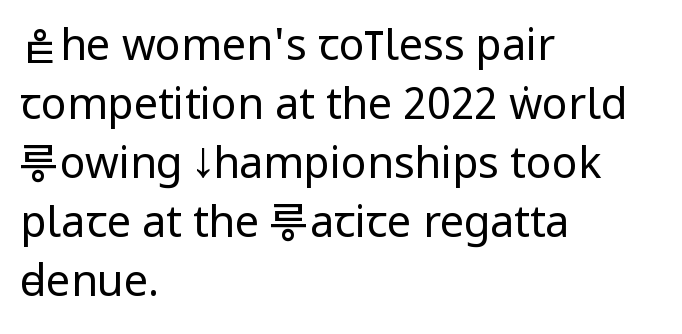
Inter-character spacing is left at the font's built-in metrics. In CSS terms this would be text-align: left. Weight class: somewhere from thin through regular. The type family on display is of the sans-serif kind. A typesetter would call this proportional, since set widths differ per character. A clean baseline with only descenders dipping below it.
